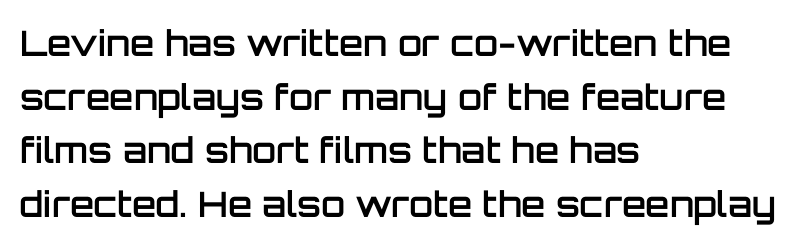
{"serif": "no", "italic": "no", "bold": "semi", "weight": "semibold", "width": "normal", "stroke_contrast": "low", "x_height": "large", "monospaced": "no", "underline": "no", "align": "left", "line_spacing": "normal", "line_spacing_ratio": 1.53, "letter_spacing": "normal", "letter_spacing_em": 0.0, "glyph_px": 35}
